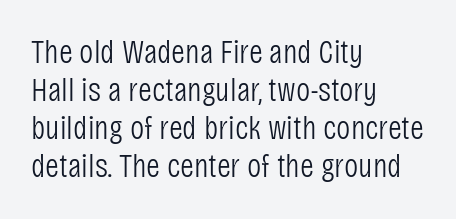
{"serif": "no", "italic": "no", "bold": "no", "weight": "light", "width": "condensed", "stroke_contrast": "low", "x_height": "large", "monospaced": "no", "underline": "no", "align": "left", "line_spacing": "tight", "line_spacing_ratio": 1.12, "letter_spacing": "normal", "letter_spacing_em": 0.0, "glyph_px": 34}
